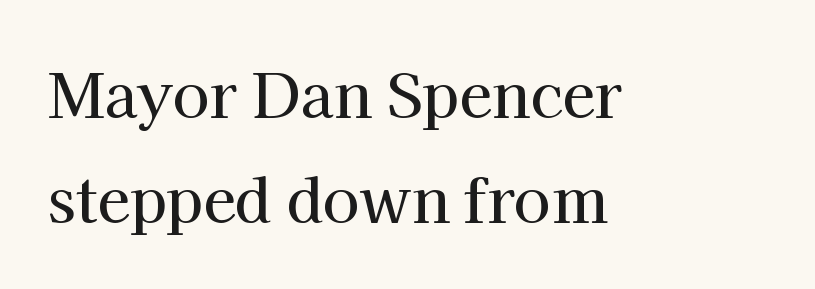
Q: Is the text italic (slanted)? A: No, it is upright.
Q: Is the typeface a serif or a sans-serif typeface? A: Serif.
Q: Is the text underlined? A: No.
Q: How is the paragraph aligned? A: Left-aligned.
Q: Is the spacing between letters normal or unusually wide? A: Normal.
Q: Width (condensed, normal, or wide)? A: Normal.
Q: Stroke contrast? A: High.
Q: x-height? A: Medium.
Q: Monospaced? A: No.
